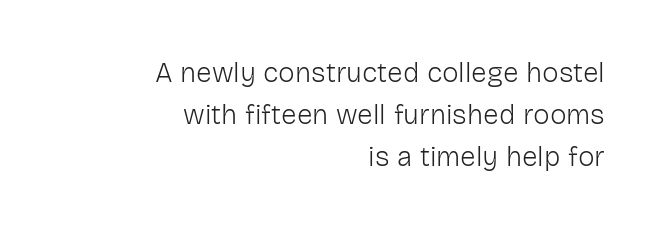
Q: Is the text bold? A: No.
Q: Is the text italic (slanted)? A: No, it is upright.
Q: Is the typeface a serif or a sans-serif typeface? A: Sans-serif.
Q: Is the text underlined? A: No.
Q: How is the paragraph aligned? A: Right-aligned.
Q: Is the spacing between letters normal or unusually wide? A: Normal.
Q: Is the spacing between lines tight, normal or loose? A: Normal.
Q: Width (condensed, normal, or wide)? A: Normal.
Q: Stroke contrast? A: Low.
Q: x-height? A: Medium.
Q: Monospaced? A: No.
